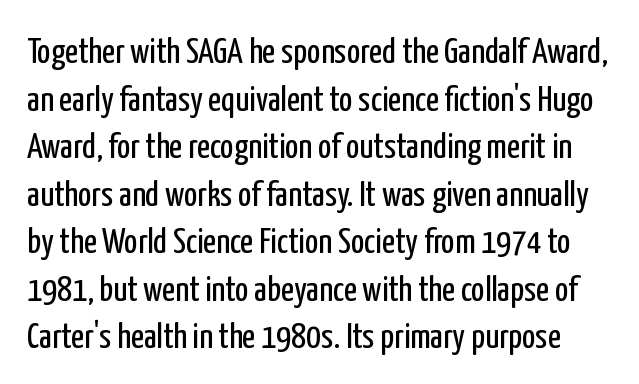
{"serif": "no", "italic": "no", "bold": "no", "weight": "regular", "width": "condensed", "stroke_contrast": "low", "x_height": "medium", "monospaced": "no", "underline": "no", "line_spacing": "normal", "line_spacing_ratio": 1.32, "letter_spacing": "normal", "letter_spacing_em": 0.0, "glyph_px": 36}
